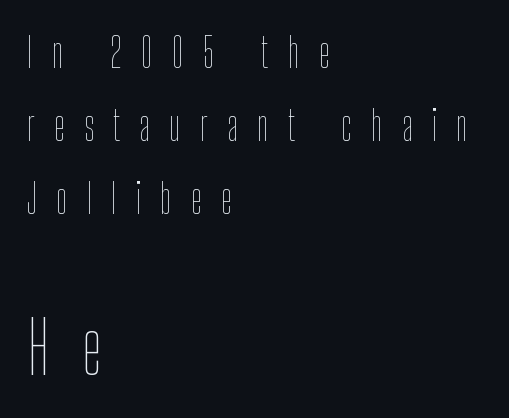
The image shows 72 px thin, condensed type, upright; set left-aligned, line spacing 1.78x, unusually wide letter spacing (+0.46 em), not underlined; the second (bottom) block is 1.76x larger; low stroke contrast and a medium x-height.
